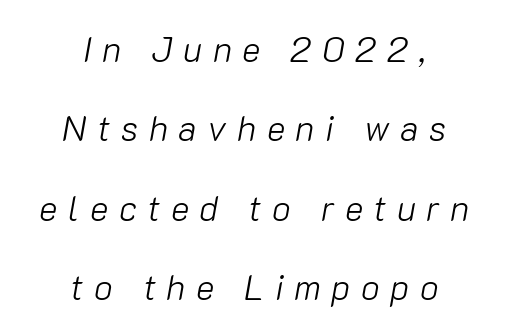
The image shows 35 px light type, italic (leaning right); set centered, loose line spacing (2.27x), unusually wide letter spacing (+0.3 em), not underlined; low stroke contrast and a medium x-height.
